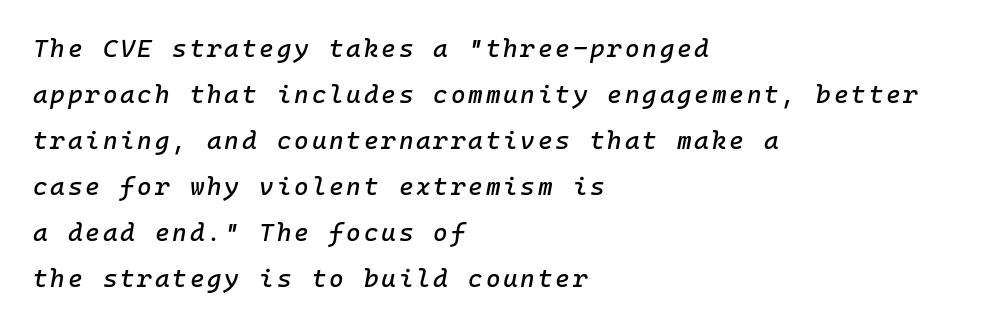
The typography opts for an oblique posture over an upright one. The text block is weighted toward the left margin, trailing off unevenly rightward. A bare baseline throughout the passage.
